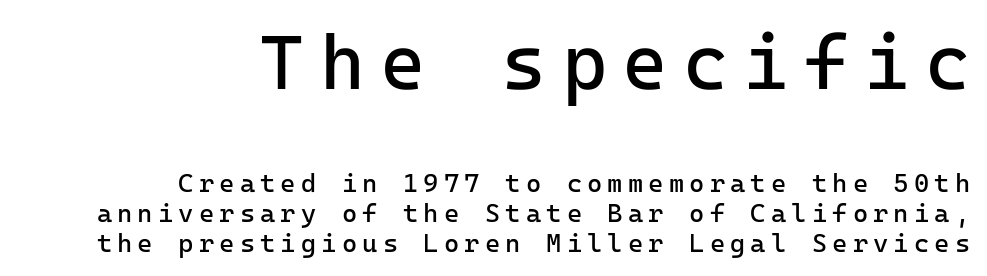
Q: Is the text bold? A: No.
Q: Is the text italic (slanted)? A: No, it is upright.
Q: Is the typeface a serif or a sans-serif typeface? A: Sans-serif.
Q: Is the text underlined? A: No.
Q: How is the paragraph aligned? A: Right-aligned.
Q: Is the spacing between letters normal or unusually wide? A: Unusually wide.
Q: Is the spacing between lines tight, normal or loose? A: Tight.
Q: Which block of text is set in a larger size, the first (top) or the second (bottom)? A: The first (top) one.
Q: Width (condensed, normal, or wide)? A: Normal.
Q: Stroke contrast? A: Low.
Q: x-height? A: Medium.
Q: Monospaced? A: Yes.
